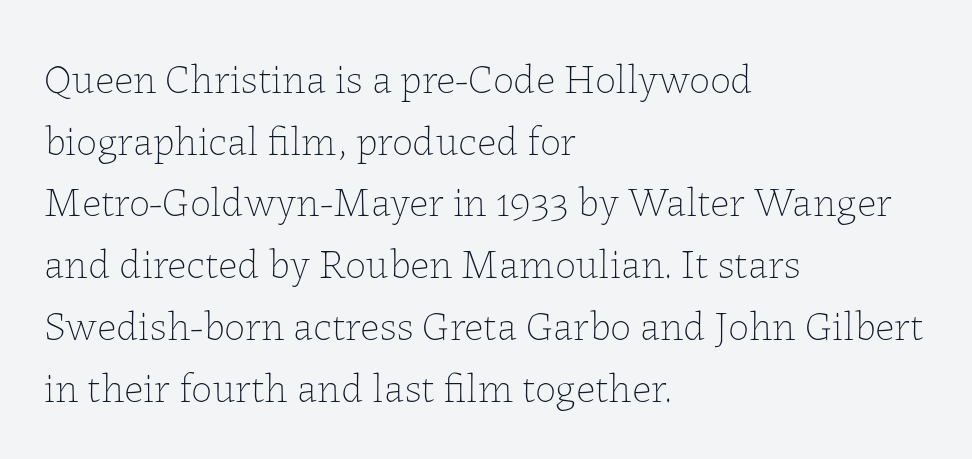
The image shows 42 px thin type, upright; set left-aligned, normal line spacing (1.47x), normal letter spacing, not underlined; low stroke contrast and a medium x-height.
